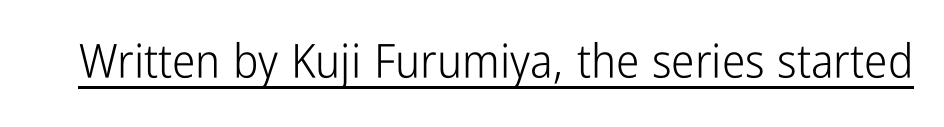
Q: Is the text bold? A: No.
Q: Is the text italic (slanted)? A: No, it is upright.
Q: Is the typeface a serif or a sans-serif typeface? A: Sans-serif.
Q: Is the text underlined? A: Yes.
Q: Is the spacing between letters normal or unusually wide? A: Normal.
Q: Width (condensed, normal, or wide)? A: Condensed.
Q: Stroke contrast? A: Low.
Q: x-height? A: Medium.
Q: Monospaced? A: No.
